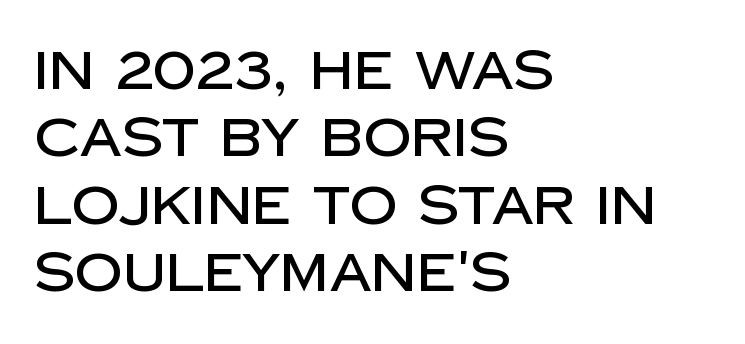
Notice how the stems are strictly vertical — no italics here. Is there much room between lines? A standard amount, neither cramped nor airy. Letter spacing: default. Nothing sits at the stroke ends, so this counts as sans-serif. A typesetter would call this proportional, since set widths differ per character. Clear beneath every line of the passage.
